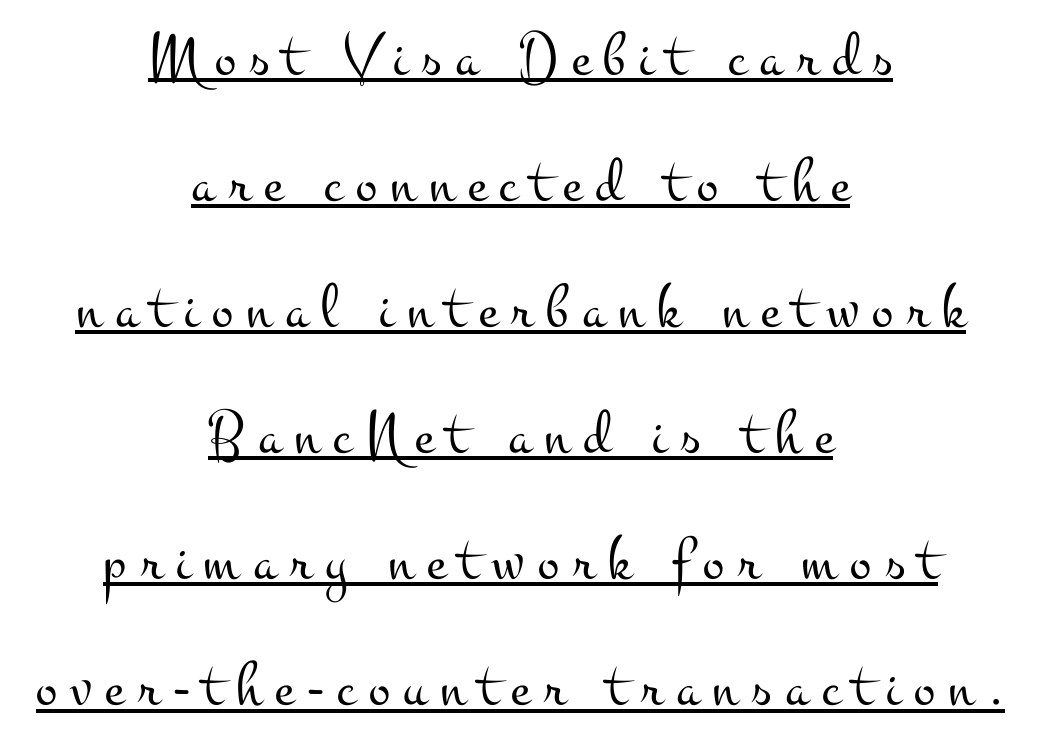
The image shows 64 px light, wide serif type; set centered, loose line spacing (1.97x), unusually wide letter spacing (+0.21 em), underlined; medium stroke contrast and a small x-height.
